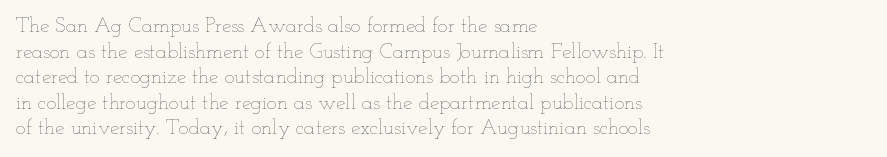
Does extra space separate the letters? No, they use regular spacing. The passage is arranged the way most books set body copy — flush left. The area under the type is left untouched. The face looks like a standard text weight, possibly lighter. Notice how the stems are strictly vertical — no italics here.
